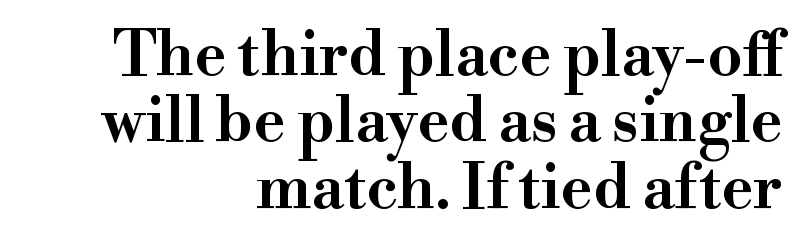
The image shows 62 px wide serif type, upright; set right-aligned, tight line spacing (1.07x), normal letter spacing, not underlined; high stroke contrast and a small x-height.
